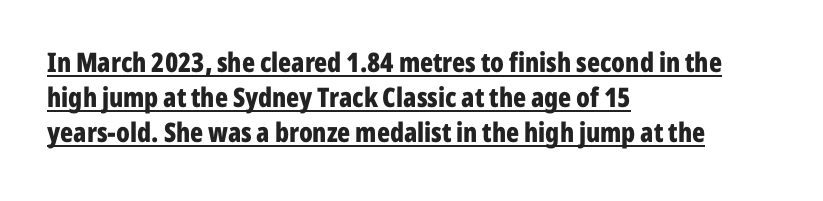
{"italic": "no", "bold": "yes", "underline": "yes", "align": "left", "line_spacing": "normal", "line_spacing_ratio": 1.29, "letter_spacing": "normal", "letter_spacing_em": 0.0, "glyph_px": 27}
